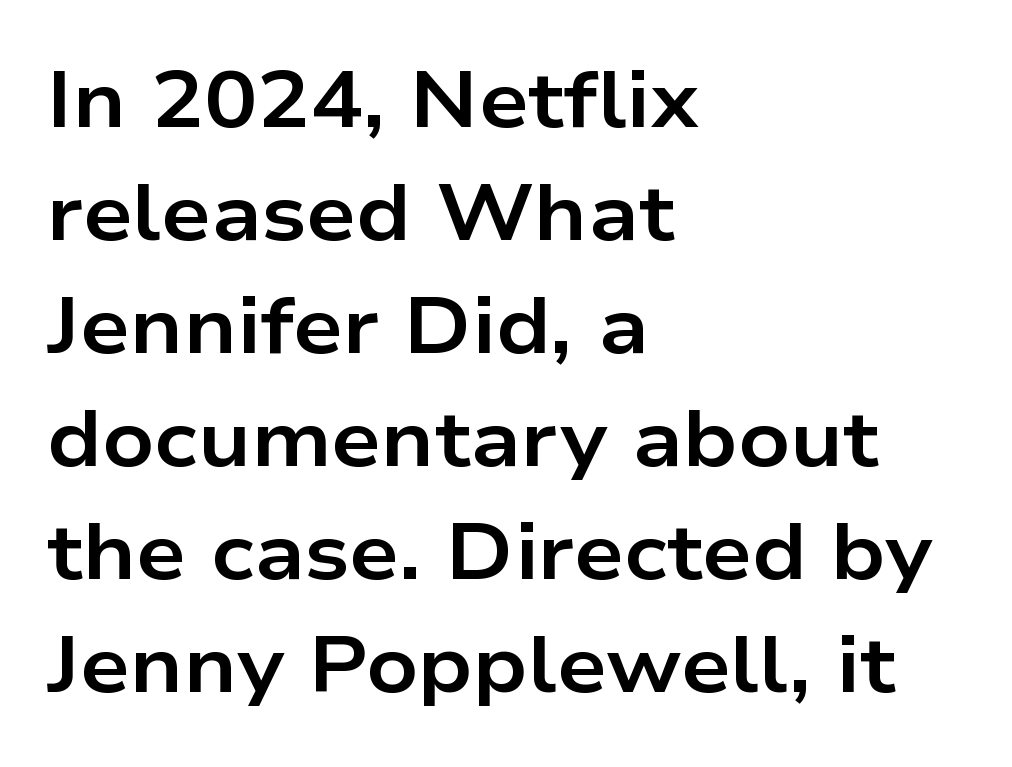
These lines were composed using upright roman letters. The rows are spaced the way most documents space them. Typographically, this falls in the sans-serif category. The rendering anchors every line to the left-hand side.
